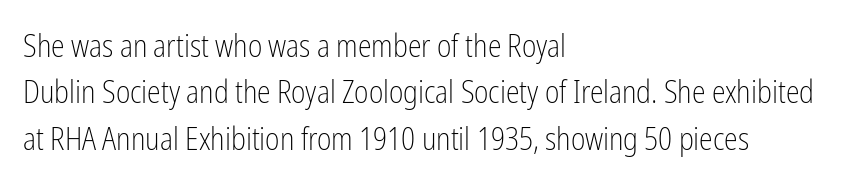
{"serif": "no", "italic": "no", "bold": "no", "weight": "light", "width": "condensed", "stroke_contrast": "low", "x_height": "medium", "monospaced": "no", "underline": "no", "align": "left", "line_spacing": "normal", "line_spacing_ratio": 1.5, "letter_spacing": "normal", "letter_spacing_em": 0.0, "glyph_px": 31}
